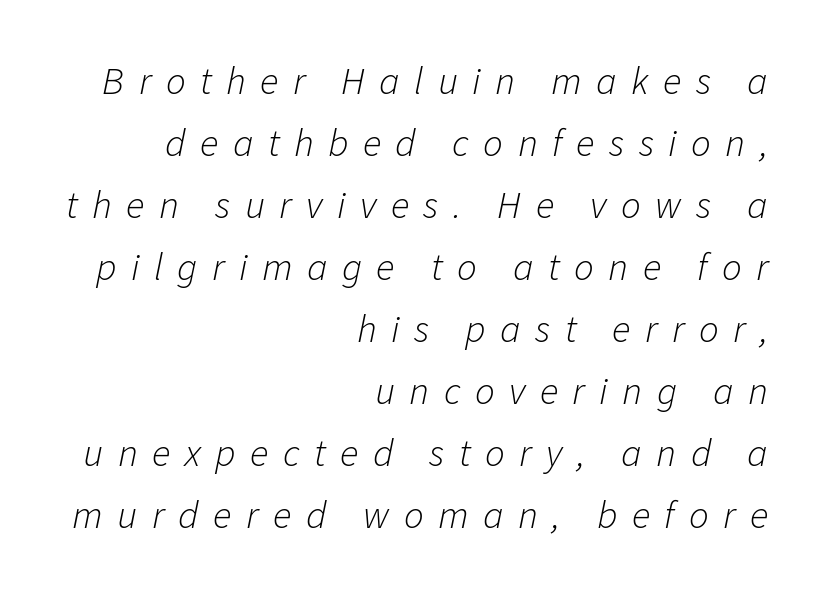
The whole block is typeset with a tilt. Letters rest on an invisible, unmarked baseline. This sample is right-justified, so line beginnings fall wherever the words allow. This sample keeps an unexceptional amount of space between lines. This sample has the flowing, uneven cadence of proportional lettering.
